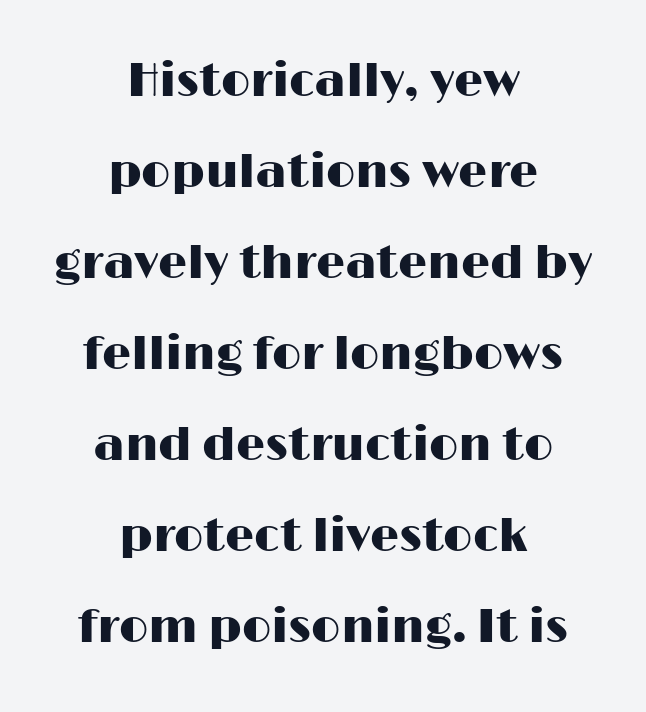
Q: Is the text italic (slanted)? A: No, it is upright.
Q: Is the typeface a serif or a sans-serif typeface? A: Sans-serif.
Q: Is the text underlined? A: No.
Q: How is the paragraph aligned? A: Centered.
Q: Is the spacing between letters normal or unusually wide? A: Normal.
Q: Is the spacing between lines tight, normal or loose? A: Loose.
Q: Width (condensed, normal, or wide)? A: Wide.
Q: Stroke contrast? A: High.
Q: x-height? A: Medium.
Q: Monospaced? A: No.
